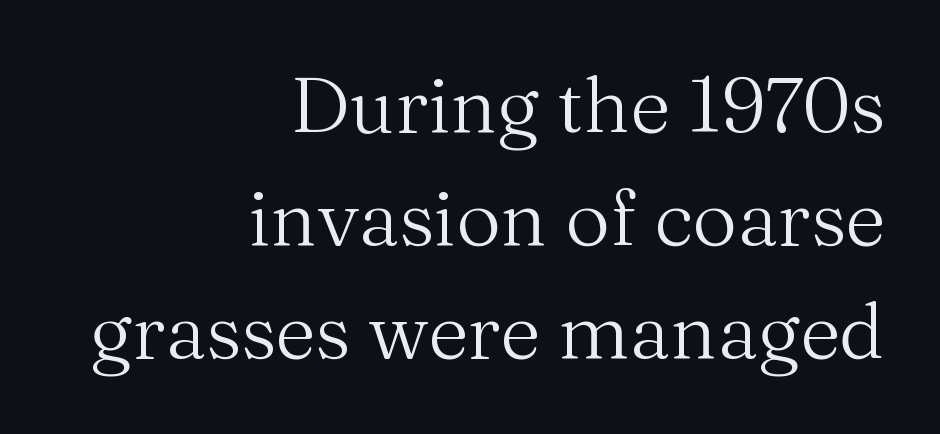
Q: Is the text bold? A: No.
Q: Is the text italic (slanted)? A: No, it is upright.
Q: Is the typeface a serif or a sans-serif typeface? A: Serif.
Q: Is the text underlined? A: No.
Q: How is the paragraph aligned? A: Right-aligned.
Q: Is the spacing between letters normal or unusually wide? A: Normal.
Q: Is the spacing between lines tight, normal or loose? A: Normal.
Q: Width (condensed, normal, or wide)? A: Normal.
Q: Stroke contrast? A: Medium.
Q: x-height? A: Medium.
Q: Monospaced? A: No.
